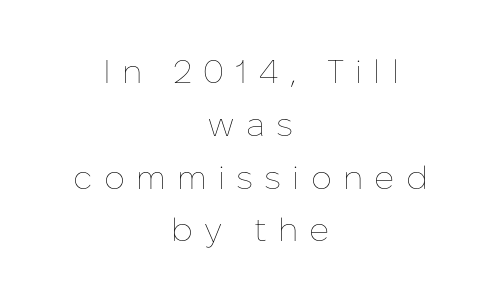
The image shows 33 px thin type, upright; set centered, normal line spacing (1.6x), unusually wide letter spacing (+0.34 em), not underlined; low stroke contrast and a medium x-height.
